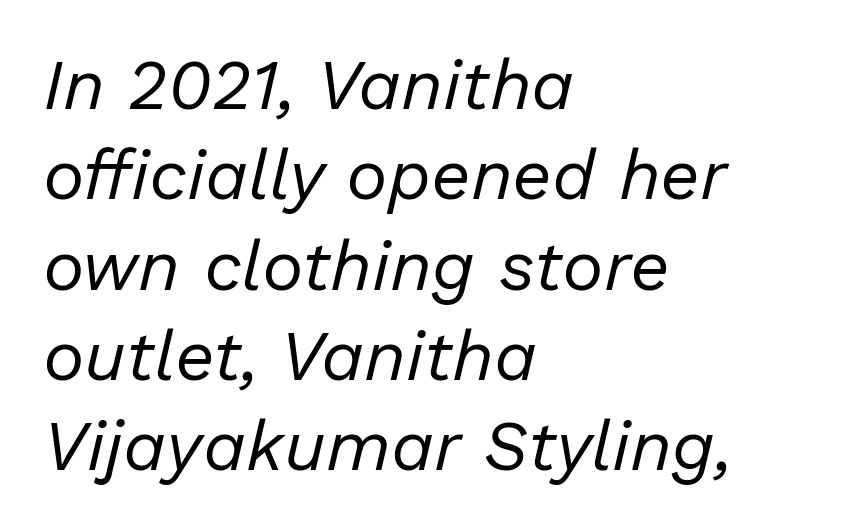
Check the space under the baseline: it is left empty. Rows of type keep a routine distance in the vertical direction. Weight: in the light-to-regular range. This sample uses an oblique cut, with every glyph tilted off the vertical. Alignment: flush left.
